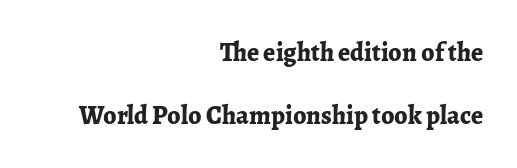
Q: Is the text bold? A: Yes.
Q: Is the text italic (slanted)? A: No, it is upright.
Q: Is the text underlined? A: No.
Q: How is the paragraph aligned? A: Right-aligned.
Q: Is the spacing between letters normal or unusually wide? A: Normal.
Q: Is the spacing between lines tight, normal or loose? A: Loose.
